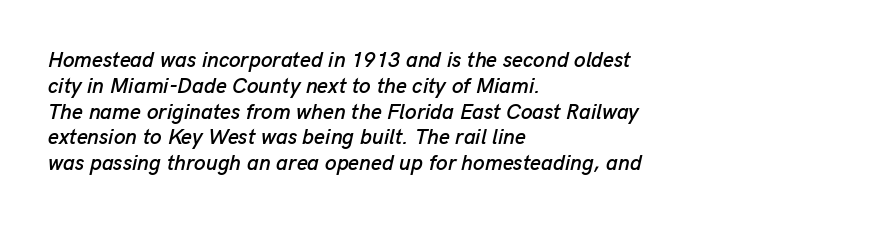
{"italic": "yes", "lean": "right", "slant_degrees": 13, "underline": "no", "align": "left", "line_spacing_ratio": 1.23, "letter_spacing": "normal", "letter_spacing_em": 0.0, "glyph_px": 21}
